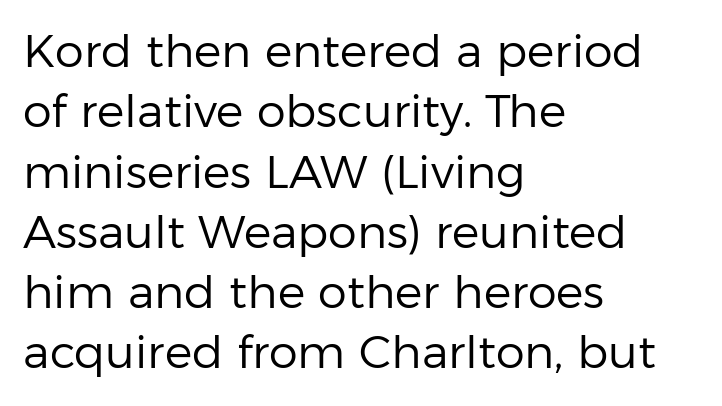
The image shows 46 px regular-weight sans-serif type, upright; set left-aligned, normal line spacing (1.31x), normal letter spacing, not underlined; low stroke contrast and a medium x-height.
